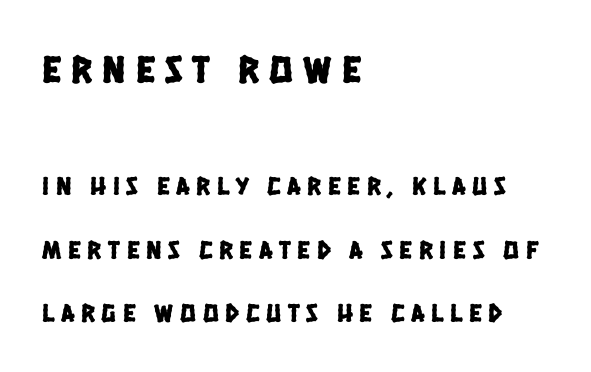
Q: Is the typeface a serif or a sans-serif typeface? A: Sans-serif.
Q: Is the text underlined? A: No.
Q: How is the paragraph aligned? A: Left-aligned.
Q: Is the spacing between letters normal or unusually wide? A: Unusually wide.
Q: Is the spacing between lines tight, normal or loose? A: Loose.
Q: Which block of text is set in a larger size, the first (top) or the second (bottom)? A: The first (top) one.
Q: Width (condensed, normal, or wide)? A: Condensed.
Q: Stroke contrast? A: Low.
Q: x-height? A: Large.
Q: Monospaced? A: No.
